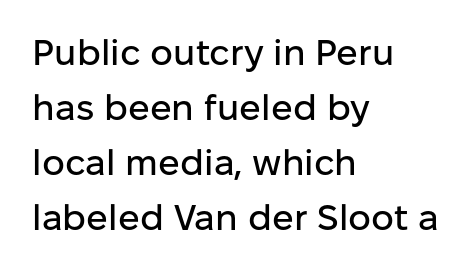
Looks like regular typesetting: each glyph gets only the width it needs. Compared with a centered layout, this one pins lines to the left instead. The gaps between neighbouring characters are ordinary and unremarkable. When letters stand straight like this, we call the style roman or upright. Plain, unruled lines of type.
